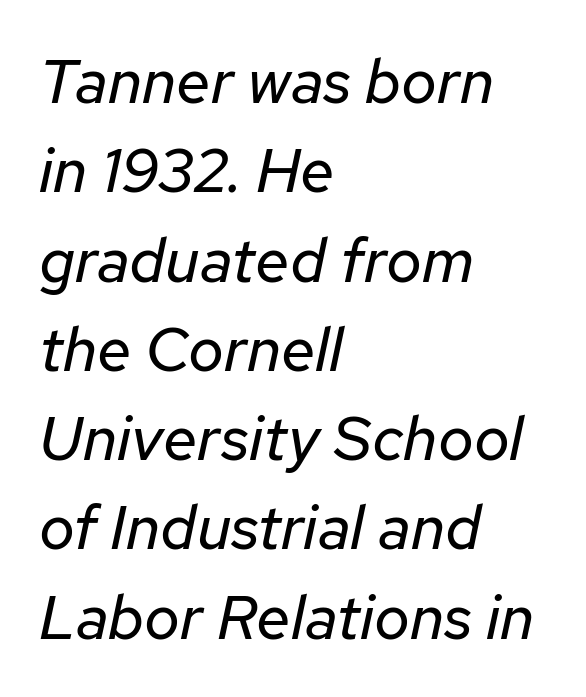
The image shows 62 px regular-weight type, italic (leaning right); set left-aligned, normal line spacing (1.44x), normal letter spacing, not underlined; low stroke contrast and a medium x-height.
